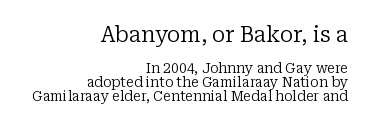
The rendering shrinks the type as you move from the upper chunk to the lower. Leading is clearly below the norm, producing a dense column. All the whitespace from short lines collects on the left. Weight: not bold — regular or lighter. The line texture is even and compact thanks to regular tracking. Descenders are the only things crossing below the line.
